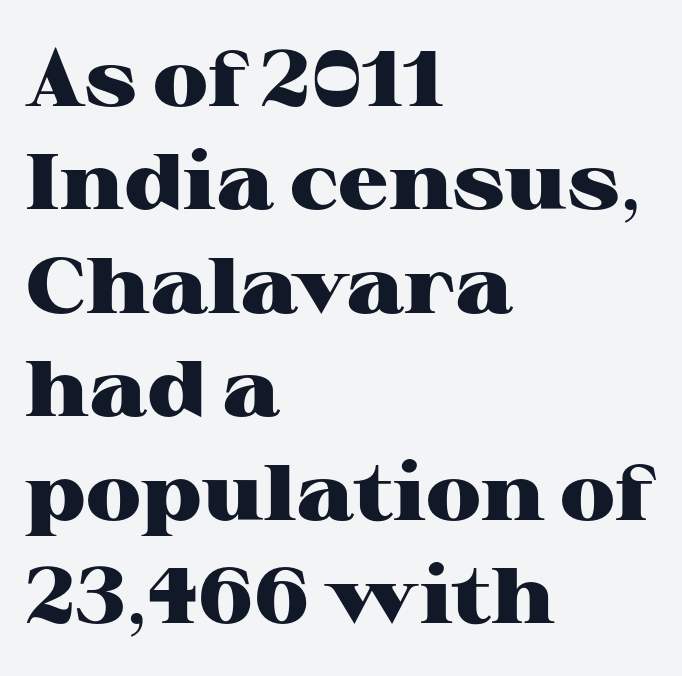
The glyphs in this specimen are seriffed. Does the lettering tilt? It doesn't — this is upright. The strip under each line holds only bare page. The rows are spaced the way most documents space them. A dark, heavy texture on the line: the type is bold.
